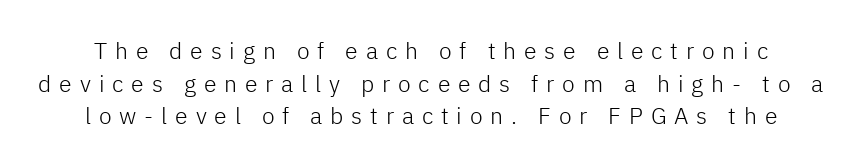
Descender tails drop into unmarked territory. Leading matches the norm, producing a regular column. It's the straight-up-and-down kind of type. Stem width sits at or under what a default text font uses.
